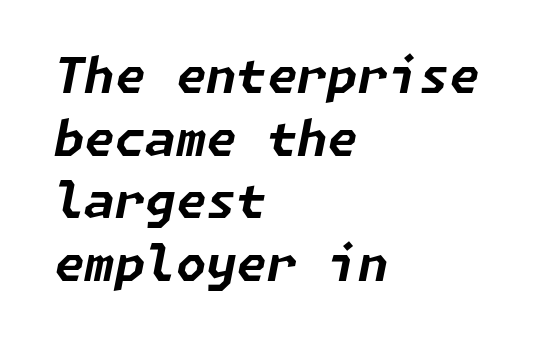
{"italic": "yes", "lean": "right", "slant_degrees": 11, "bold": "yes", "weight": "bold", "width": "normal", "stroke_contrast": "low", "x_height": "medium", "underline": "no", "align": "left", "line_spacing": "normal", "line_spacing_ratio": 1.28, "letter_spacing": "normal", "letter_spacing_em": 0.0, "glyph_px": 49}
